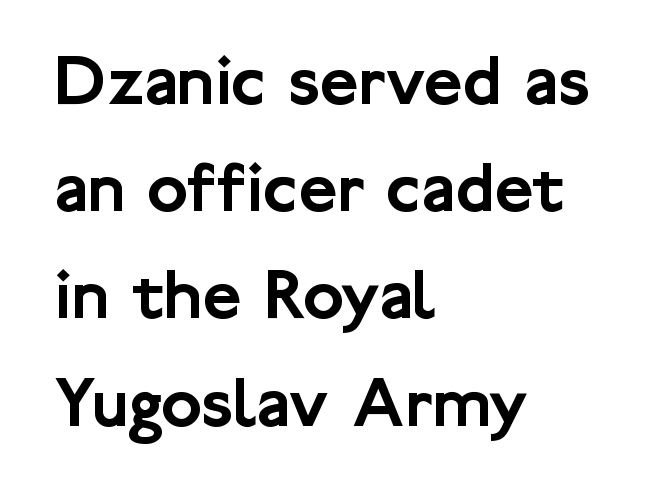
{"serif": "no", "italic": "no", "width": "normal", "stroke_contrast": "low", "x_height": "medium", "monospaced": "no", "underline": "no", "align": "left", "line_spacing": "normal", "line_spacing_ratio": 1.43, "letter_spacing": "normal", "letter_spacing_em": 0.0, "glyph_px": 75}
